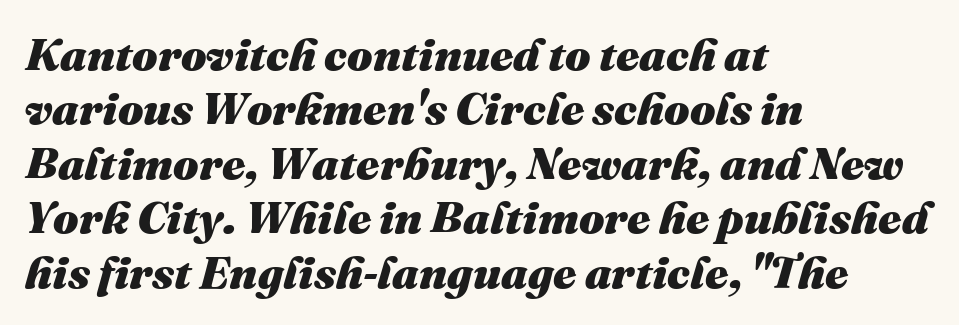
A bare baseline throughout the passage. The font is running at its bold setting. These lines were composed using italics. These lines are rendered in a variable-pitch font. The rag falls on the right side of this text block.
